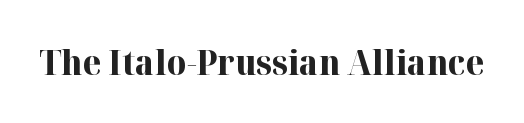
{"serif": "yes", "italic": "no", "bold": "yes", "weight": "bold", "width": "normal", "stroke_contrast": "high", "x_height": "medium", "monospaced": "no", "underline": "no", "letter_spacing": "normal", "letter_spacing_em": 0.0, "glyph_px": 34}
